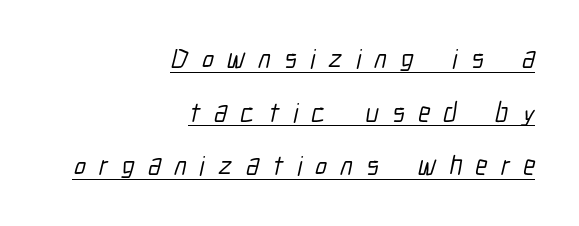
The image shows 27 px text type; set right-aligned, loose line spacing (1.99x), unusually wide letter spacing (+0.5 em), underlined.
